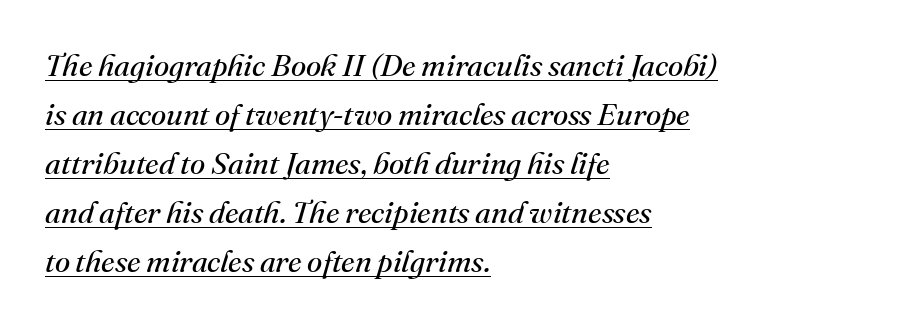
Q: Is the text bold? A: No.
Q: Is the text italic (slanted)? A: Yes, it leans right by about 16 degrees.
Q: Is the typeface a serif or a sans-serif typeface? A: Serif.
Q: Is the text underlined? A: Yes.
Q: How is the paragraph aligned? A: Left-aligned.
Q: Is the spacing between letters normal or unusually wide? A: Normal.
Q: Is the spacing between lines tight, normal or loose? A: Normal.
Q: Width (condensed, normal, or wide)? A: Normal.
Q: Stroke contrast? A: Medium.
Q: x-height? A: Small.
Q: Monospaced? A: No.
